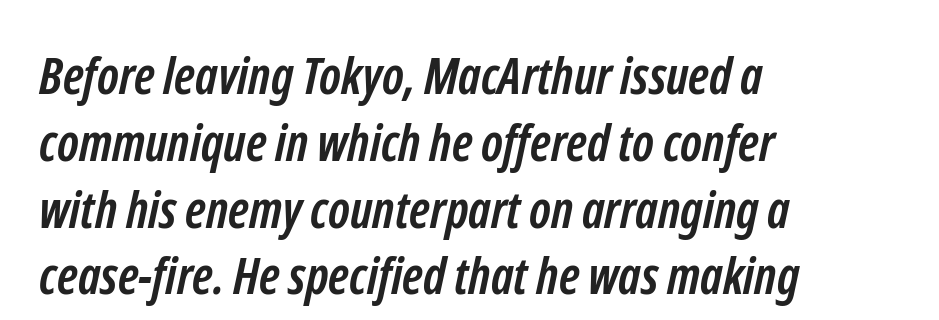
{"serif": "no", "bold": "yes", "weight": "semibold", "width": "condensed", "stroke_contrast": "low", "x_height": "medium", "monospaced": "no", "underline": "no", "align": "left", "line_spacing": "normal", "line_spacing_ratio": 1.31, "letter_spacing": "normal", "letter_spacing_em": 0.0, "glyph_px": 51}
